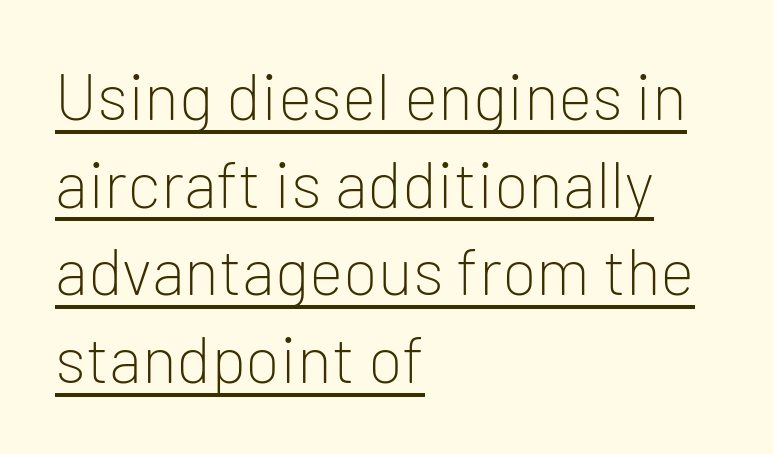
Q: Is the text bold? A: No.
Q: Is the text italic (slanted)? A: No, it is upright.
Q: Is the typeface a serif or a sans-serif typeface? A: Sans-serif.
Q: Is the text underlined? A: Yes.
Q: How is the paragraph aligned? A: Left-aligned.
Q: Is the spacing between letters normal or unusually wide? A: Normal.
Q: Is the spacing between lines tight, normal or loose? A: Normal.
Q: Width (condensed, normal, or wide)? A: Normal.
Q: Stroke contrast? A: Low.
Q: x-height? A: Medium.
Q: Monospaced? A: No.
